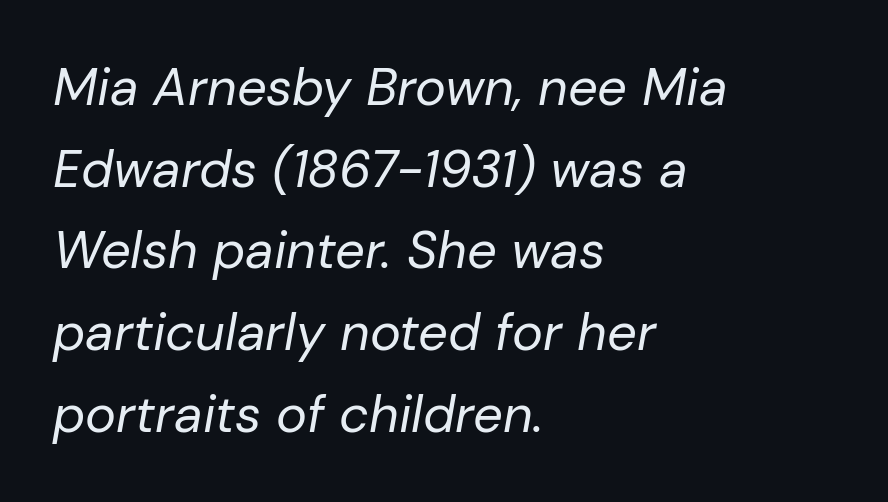
{"italic": "yes", "lean": "right", "slant_degrees": 10, "bold": "no", "weight": "regular", "width": "normal", "stroke_contrast": "low", "x_height": "medium", "monospaced": "no", "underline": "no", "align": "left", "line_spacing": "normal", "line_spacing_ratio": 1.57, "letter_spacing": "normal", "letter_spacing_em": 0.0, "glyph_px": 52}
